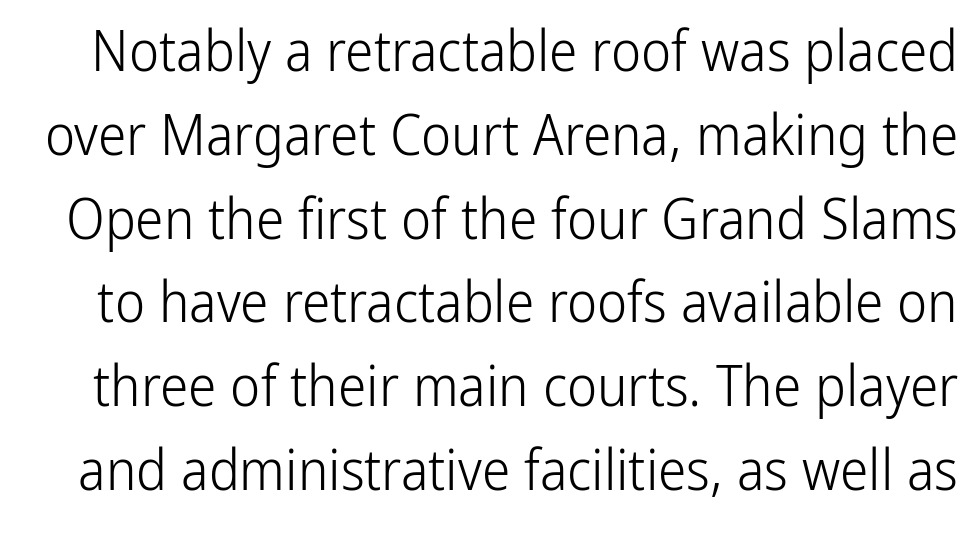
Q: Is the text bold? A: No.
Q: Is the text italic (slanted)? A: No, it is upright.
Q: Is the typeface a serif or a sans-serif typeface? A: Sans-serif.
Q: Is the text underlined? A: No.
Q: Is the spacing between letters normal or unusually wide? A: Normal.
Q: Is the spacing between lines tight, normal or loose? A: Normal.
Q: Width (condensed, normal, or wide)? A: Condensed.
Q: Stroke contrast? A: Low.
Q: x-height? A: Medium.
Q: Monospaced? A: No.
